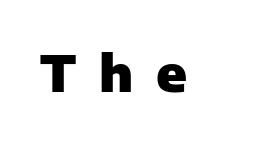
The image shows 50 px heavy sans-serif type, upright; set unusually wide letter spacing (+0.46 em), not underlined; low stroke contrast and a medium x-height.
